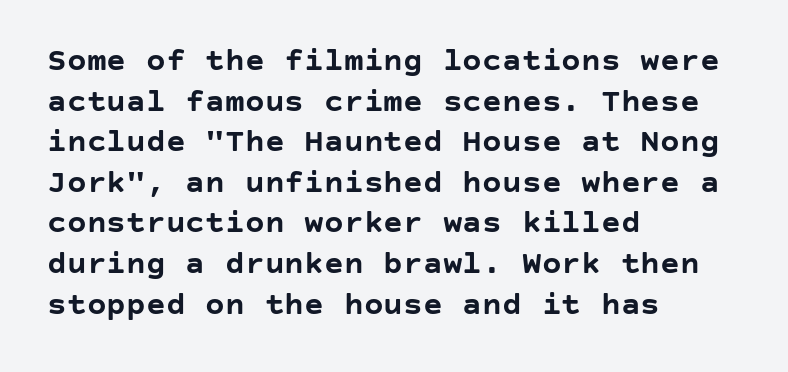
The image shows 33 px semibold sans-serif type, upright; set left-aligned, line spacing 1.23x, normal letter spacing, not underlined; low stroke contrast and a large x-height.
